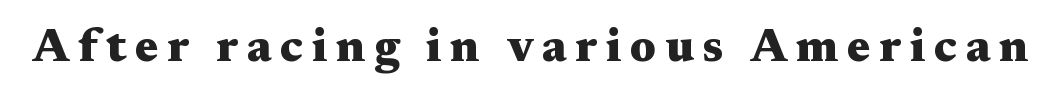
{"serif": "yes", "italic": "no", "bold": "yes", "weight": "heavy", "width": "wide", "stroke_contrast": "medium", "x_height": "medium", "monospaced": "no", "underline": "no", "glyph_px": 46}
